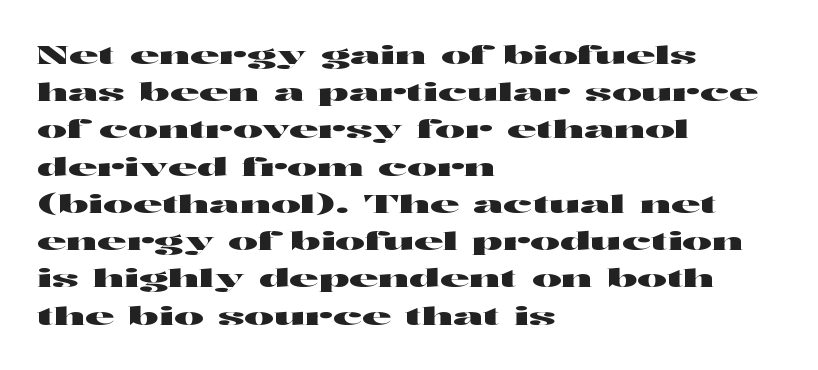
{"italic": "no", "underline": "no", "align": "left", "line_spacing": "normal", "line_spacing_ratio": 1.49, "letter_spacing": "normal", "letter_spacing_em": 0.0, "glyph_px": 25}
